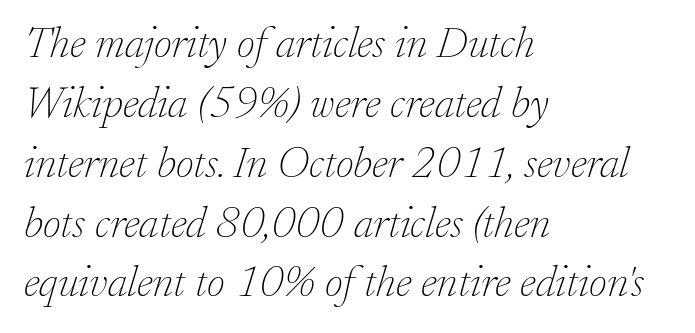
{"serif": "yes", "italic": "yes", "lean": "right", "slant_degrees": 17, "bold": "no", "weight": "thin", "width": "normal", "stroke_contrast": "low", "x_height": "small", "monospaced": "no", "underline": "no", "align": "left", "line_spacing": "normal", "line_spacing_ratio": 1.36, "letter_spacing": "normal", "letter_spacing_em": 0.0, "glyph_px": 44}
